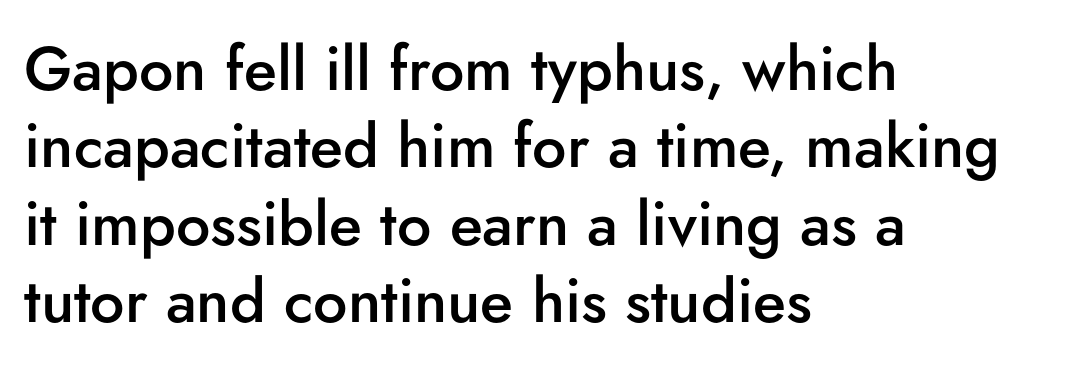
Vertical spacing — default. These lines were composed using upright roman letters. Stroke thickness is moderately raised; the sample reads as semibold. Examine the stroke ends and you'll find no serifs.
